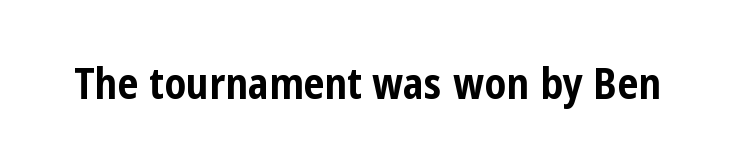
{"serif": "no", "italic": "no", "bold": "yes", "weight": "bold", "width": "condensed", "stroke_contrast": "low", "x_height": "medium", "monospaced": "no", "underline": "no", "letter_spacing": "normal", "letter_spacing_em": 0.0, "glyph_px": 42}
